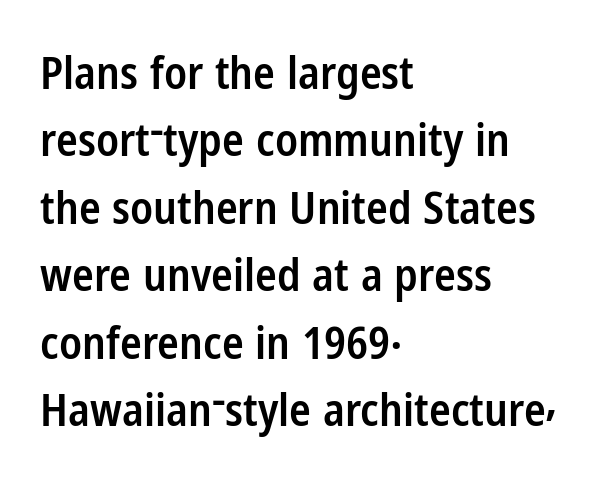
The letters advance in unequal steps, a hallmark of proportional type. Observe the absence of serifs on each vertical stroke in this sample. In CSS terms this would be text-align: left. Nobody touched the tracking dial on this one. Interline gaps are of average width in this sample. Underline: absent.
